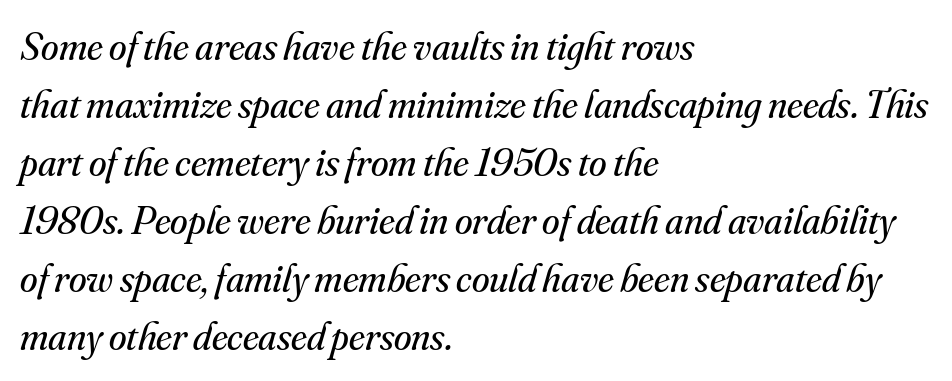
{"serif": "yes", "italic": "yes", "lean": "right", "slant_degrees": 16, "bold": "no", "weight": "regular", "width": "normal", "stroke_contrast": "medium", "x_height": "small", "monospaced": "no", "underline": "no", "align": "left", "line_spacing": "normal", "line_spacing_ratio": 1.45, "letter_spacing": "normal", "letter_spacing_em": 0.0, "glyph_px": 40}
